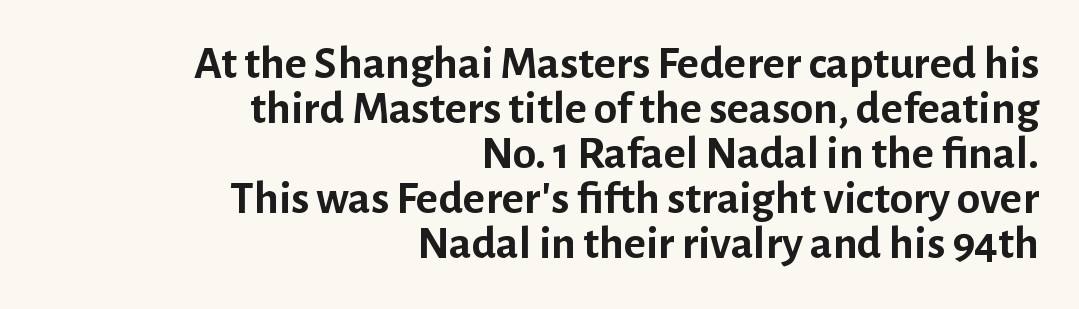
The image shows 47 px semibold sans-serif type, upright; set right-aligned, tight line spacing (0.96x), normal letter spacing, not underlined; low stroke contrast and a medium x-height.
